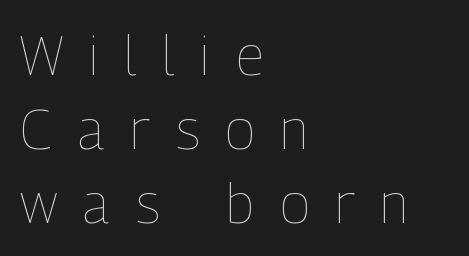
Q: Is the text bold? A: No.
Q: Is the text italic (slanted)? A: No, it is upright.
Q: Is the text underlined? A: No.
Q: How is the paragraph aligned? A: Left-aligned.
Q: Is the spacing between letters normal or unusually wide? A: Unusually wide.
Q: Is the spacing between lines tight, normal or loose? A: Normal.
Q: Width (condensed, normal, or wide)? A: Condensed.
Q: Stroke contrast? A: Low.
Q: x-height? A: Medium.
Q: Monospaced? A: No.
